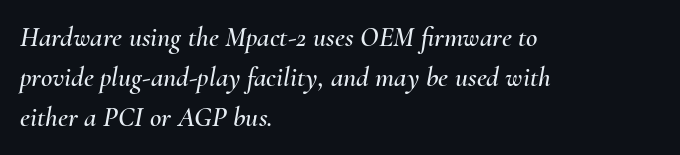
The image shows 28 px text type, italic (leaning right); set left-aligned, normal line spacing (1.42x), normal letter spacing, not underlined; medium stroke contrast and a small x-height.
